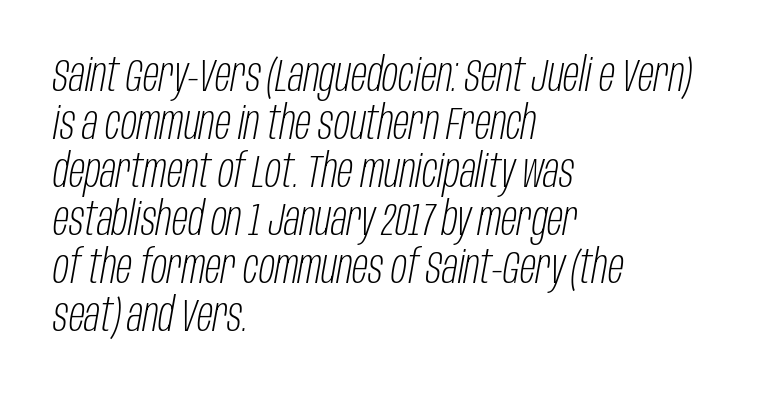
The face used here has a pronounced slope to its letters. Honestly, the rows look squashed on top of each other. The letterforms sit at book weight or below. This sample uses plain, unmodified letter spacing.
